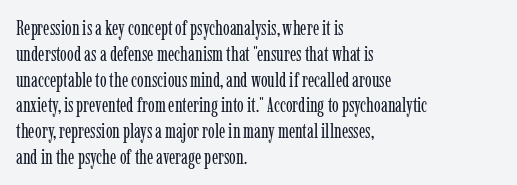
The image shows 20 px text type, upright; set left-aligned, normal line spacing (1.29x), normal letter spacing, not underlined.
